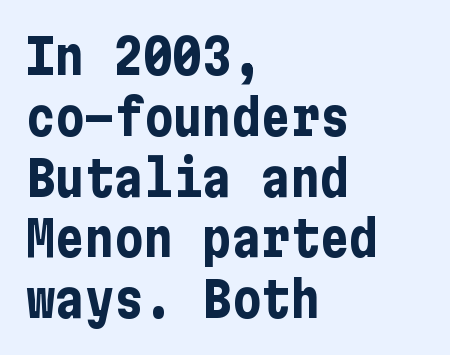
The image shows 49 px bold, condensed sans-serif type, upright; set left-aligned, line spacing 1.24x, normal letter spacing, not underlined; low stroke contrast and a medium x-height.
